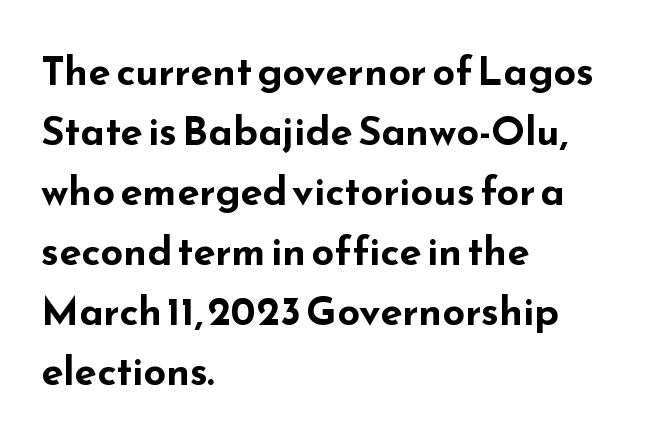
Does the leading feel generous? No, just average. Emphasis by weight is at full strength: bold. Lines of text with bare space underneath. The letters carry no serifs — their stems end cleanly without finishing strokes.
